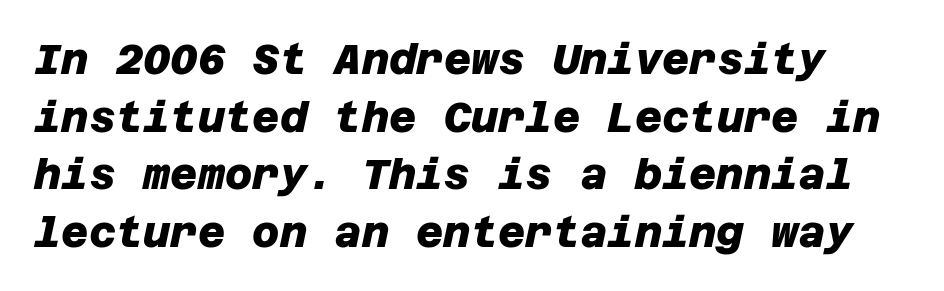
Q: Is the text bold? A: Yes.
Q: Is the typeface a serif or a sans-serif typeface? A: Sans-serif.
Q: Is the text underlined? A: No.
Q: Is the spacing between letters normal or unusually wide? A: Normal.
Q: Is the spacing between lines tight, normal or loose? A: Normal.
Q: Width (condensed, normal, or wide)? A: Normal.
Q: Stroke contrast? A: Low.
Q: x-height? A: Large.
